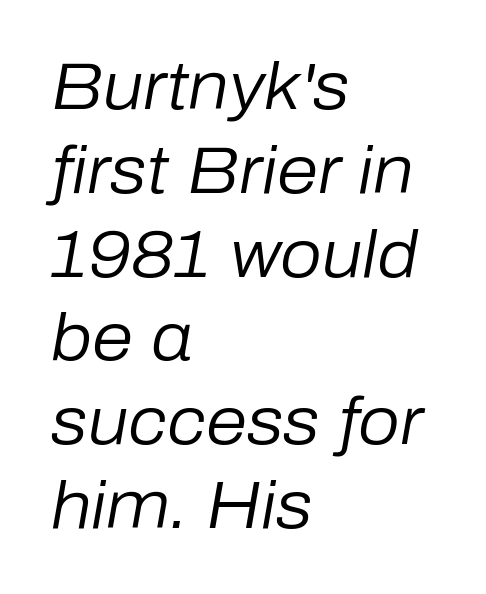
Q: Is the text bold? A: No.
Q: Is the text italic (slanted)? A: Yes, it leans right by about 10 degrees.
Q: Is the text underlined? A: No.
Q: How is the paragraph aligned? A: Left-aligned.
Q: Is the spacing between letters normal or unusually wide? A: Normal.
Q: Is the spacing between lines tight, normal or loose? A: Normal.
Q: Width (condensed, normal, or wide)? A: Normal.
Q: Stroke contrast? A: Low.
Q: x-height? A: Medium.
Q: Monospaced? A: No.
